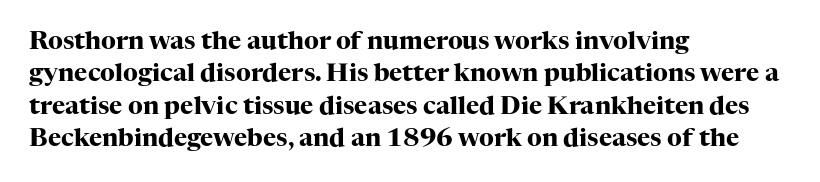
A typesetter would mark this as roman, not italic. The strokes are fattened all the way to bold. Beneath every word, the page is bare. The letters sit at their default tracking, neither squeezed nor spread. Notice how the passage keeps a crisp vertical edge on the left only. The lines sit at an ordinary, default distance from one another.
